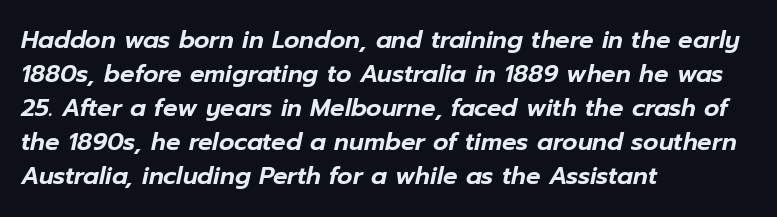
Q: Is the text italic (slanted)? A: Yes, it leans right by about 12 degrees.
Q: Is the text underlined? A: No.
Q: How is the paragraph aligned? A: Left-aligned.
Q: Is the spacing between letters normal or unusually wide? A: Normal.
Q: Is the spacing between lines tight, normal or loose? A: Normal.
